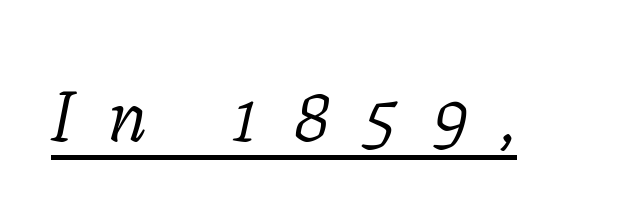
The image shows 72 px light serif type, italic (leaning right); set unusually wide letter spacing (+0.48 em), underlined; low stroke contrast and a medium x-height.
